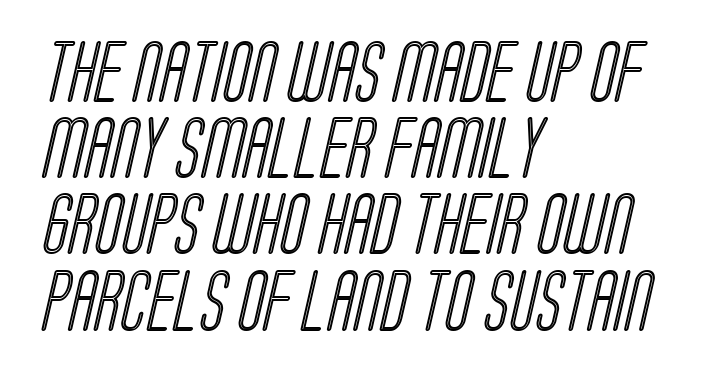
The specimen omits any rule beneath the text block's lines. Note the varied advance widths — an 'i' is clearly narrower than an 'm'. Students, note that the glyphs here touch the page at normal intervals. Reading down the block, your eye returns to a fixed left position each line. Each new line begins a customary step beneath the previous one.
